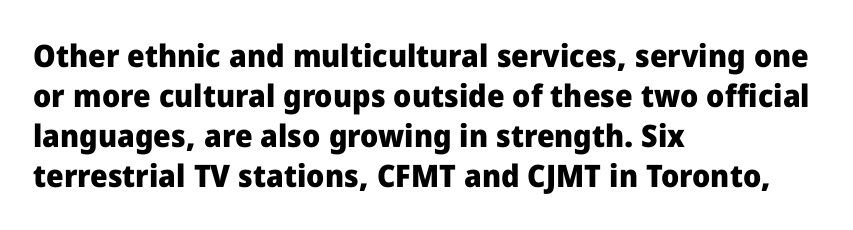
Are there feet on the stems? There aren't — it's a sans. Every row of glyphs begins at an identical x-position on the left. Nobody touched the tracking dial on this one. The letters are bold, with thick, heavy strokes.
